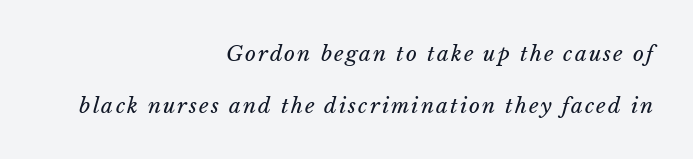
The typeface has the unassuming heft of standard copy or less. Quick note: interline space is abundant. The zone under the glyphs is completely vacant. Is the type slanted? Yes — the strokes lean at a clear angle. Line endings align vertically; line beginnings do not.
